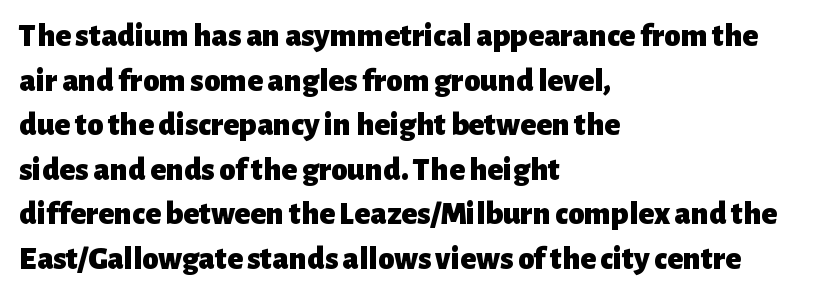
Q: Is the text bold? A: Yes.
Q: Is the text italic (slanted)? A: No, it is upright.
Q: Is the typeface a serif or a sans-serif typeface? A: Sans-serif.
Q: Is the text underlined? A: No.
Q: How is the paragraph aligned? A: Left-aligned.
Q: Is the spacing between letters normal or unusually wide? A: Normal.
Q: Is the spacing between lines tight, normal or loose? A: Normal.
Q: Width (condensed, normal, or wide)? A: Normal.
Q: Stroke contrast? A: Low.
Q: x-height? A: Medium.
Q: Monospaced? A: No.
